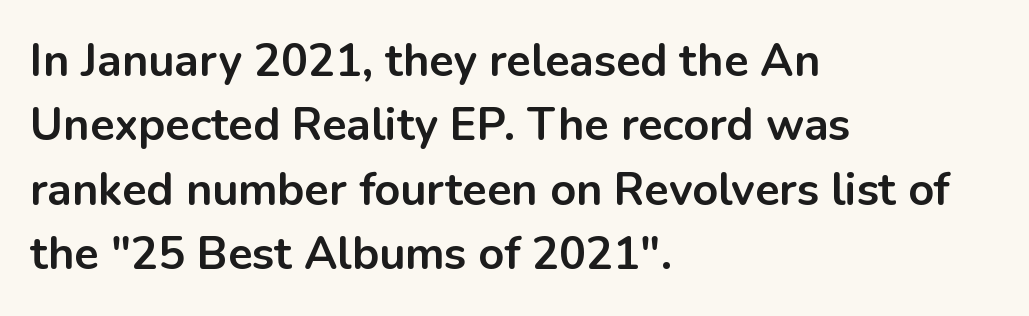
The area under the type is left untouched. What's the leading like? Ordinary, nothing unusual. This is the regular roman posture of the typeface. This sample uses a sans-serif face. Line beginnings align vertically; line endings do not. The face used here is proportionally spaced, like ordinary book or web type.
